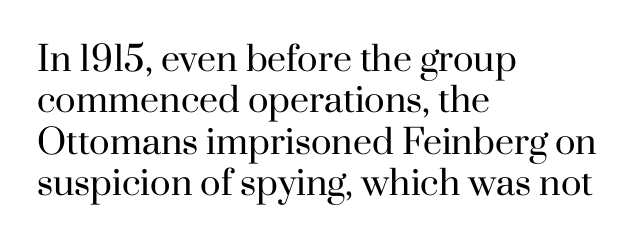
{"serif": "yes", "italic": "no", "bold": "no", "weight": "regular", "width": "normal", "stroke_contrast": "high", "x_height": "small", "monospaced": "no", "underline": "no", "align": "left", "line_spacing_ratio": 1.22, "letter_spacing": "normal", "letter_spacing_em": 0.0, "glyph_px": 34}
